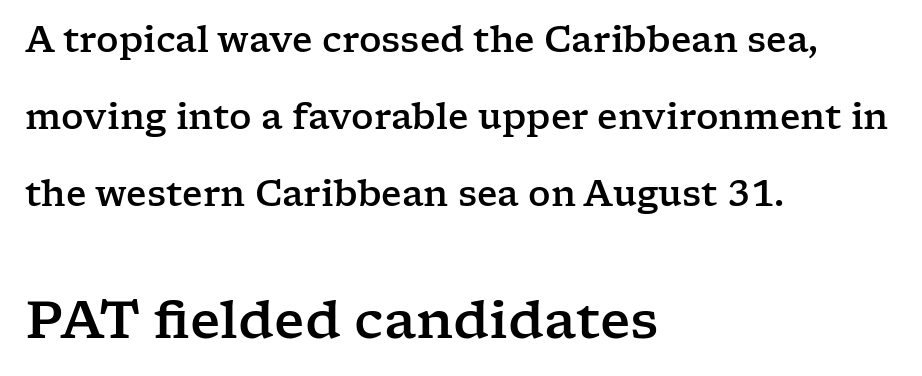
Q: Is the text italic (slanted)? A: No, it is upright.
Q: Is the typeface a serif or a sans-serif typeface? A: Serif.
Q: Is the text underlined? A: No.
Q: How is the paragraph aligned? A: Left-aligned.
Q: Is the spacing between letters normal or unusually wide? A: Normal.
Q: Is the spacing between lines tight, normal or loose? A: Loose.
Q: Which block of text is set in a larger size, the first (top) or the second (bottom)? A: The second (bottom) one.
Q: Width (condensed, normal, or wide)? A: Wide.
Q: Stroke contrast? A: Low.
Q: x-height? A: Medium.
Q: Monospaced? A: No.
